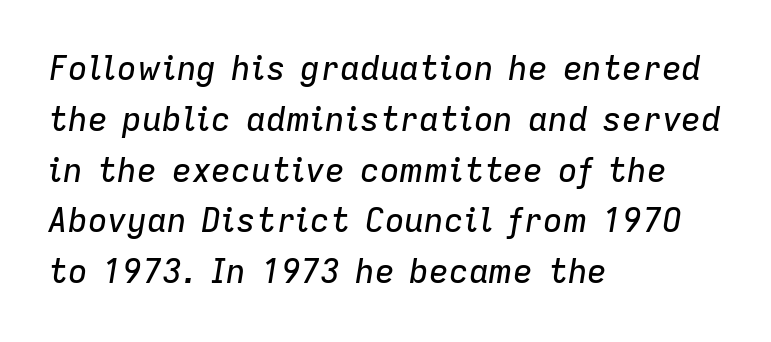
Baseline-to-baseline distance is the conventional proportion of letter height. The setting favours the left margin, as ordinary paragraphs usually do. The zone under the glyphs is completely vacant. There is no visible air inserted between adjacent glyphs.
